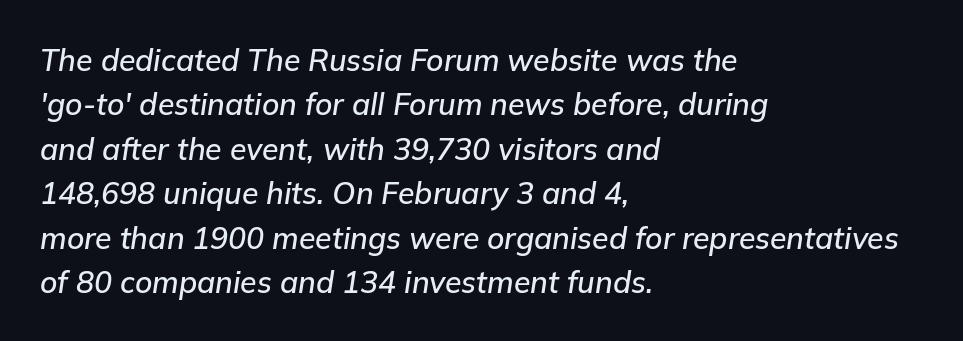
Quick note: interline space is typical. Compared with a centered layout, this one pins lines to the left instead. The face used here is proportionally spaced, like ordinary book or web type. Bare-footed words on every line.
